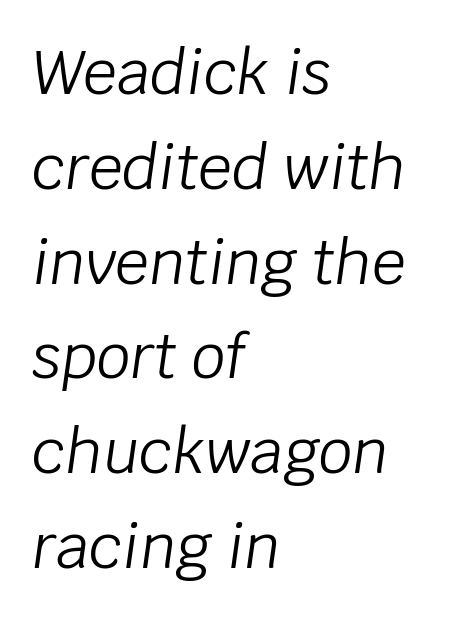
Q: Is the text bold? A: No.
Q: Is the text italic (slanted)? A: Yes, it leans right by about 8 degrees.
Q: Is the text underlined? A: No.
Q: How is the paragraph aligned? A: Left-aligned.
Q: Is the spacing between letters normal or unusually wide? A: Normal.
Q: Is the spacing between lines tight, normal or loose? A: Normal.
Q: Width (condensed, normal, or wide)? A: Normal.
Q: Stroke contrast? A: Low.
Q: x-height? A: Large.
Q: Monospaced? A: No.
